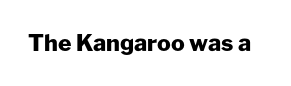
The image shows 23 px bold type, upright; set normal letter spacing, not underlined.
